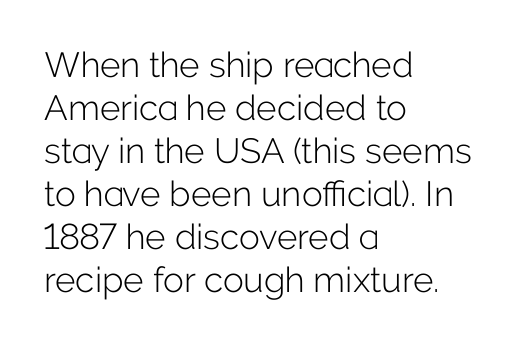
The image shows 35 px light sans-serif type, upright; set left-aligned, line spacing 1.23x, normal letter spacing, not underlined; low stroke contrast and a medium x-height.
